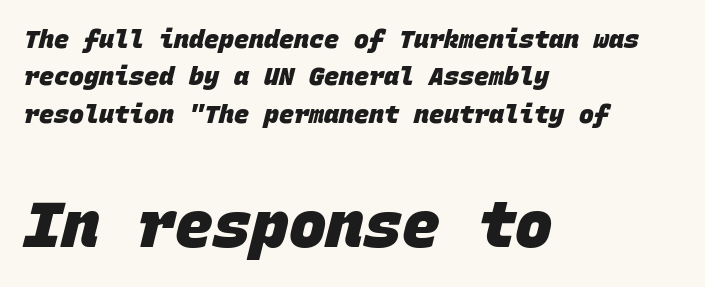
The image shows 63 px heavy sans-serif type, monospaced; set left-aligned, normal line spacing (1.5x), normal letter spacing, not underlined; the second (bottom) block is 2.52x larger; low stroke contrast and a large x-height.
